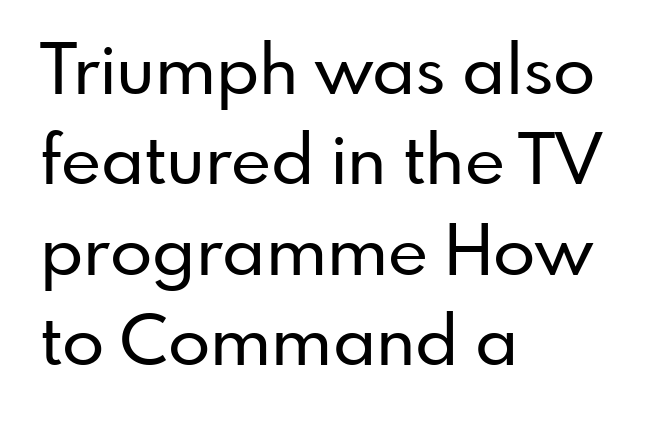
Q: Is the text italic (slanted)? A: No, it is upright.
Q: Is the typeface a serif or a sans-serif typeface? A: Sans-serif.
Q: Is the text underlined? A: No.
Q: How is the paragraph aligned? A: Left-aligned.
Q: Is the spacing between letters normal or unusually wide? A: Normal.
Q: Is the spacing between lines tight, normal or loose? A: Normal.
Q: Width (condensed, normal, or wide)? A: Normal.
Q: Stroke contrast? A: Low.
Q: x-height? A: Small.
Q: Monospaced? A: No.
